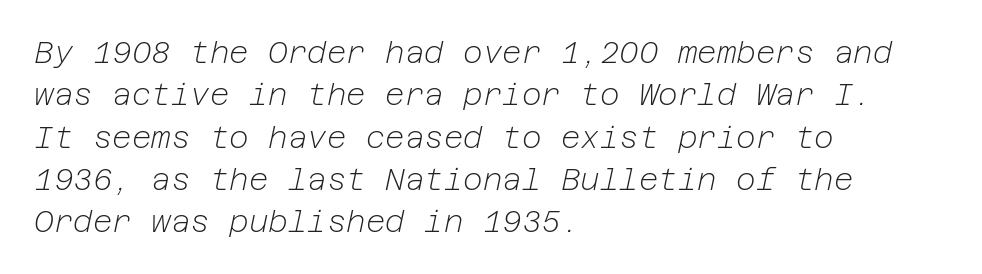
Q: Is the text bold? A: No.
Q: Is the text italic (slanted)? A: Yes, it leans right by about 12 degrees.
Q: Is the text underlined? A: No.
Q: How is the paragraph aligned? A: Left-aligned.
Q: Is the spacing between letters normal or unusually wide? A: Normal.
Q: Is the spacing between lines tight, normal or loose? A: Normal.
Q: Width (condensed, normal, or wide)? A: Normal.
Q: Stroke contrast? A: Low.
Q: x-height? A: Medium.
